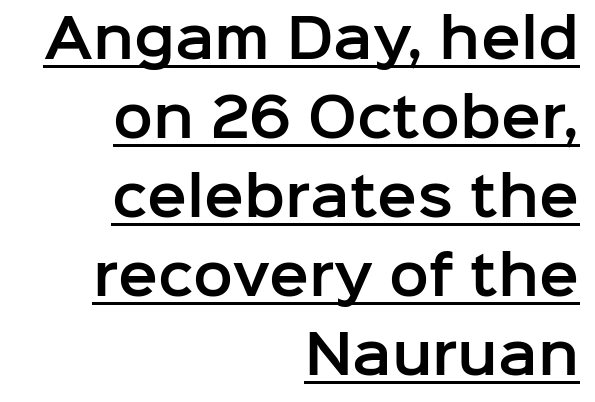
Q: Is the text italic (slanted)? A: No, it is upright.
Q: Is the typeface a serif or a sans-serif typeface? A: Sans-serif.
Q: Is the text underlined? A: Yes.
Q: How is the paragraph aligned? A: Right-aligned.
Q: Is the spacing between letters normal or unusually wide? A: Normal.
Q: Is the spacing between lines tight, normal or loose? A: Normal.
Q: Width (condensed, normal, or wide)? A: Normal.
Q: Stroke contrast? A: Low.
Q: x-height? A: Medium.
Q: Monospaced? A: No.
